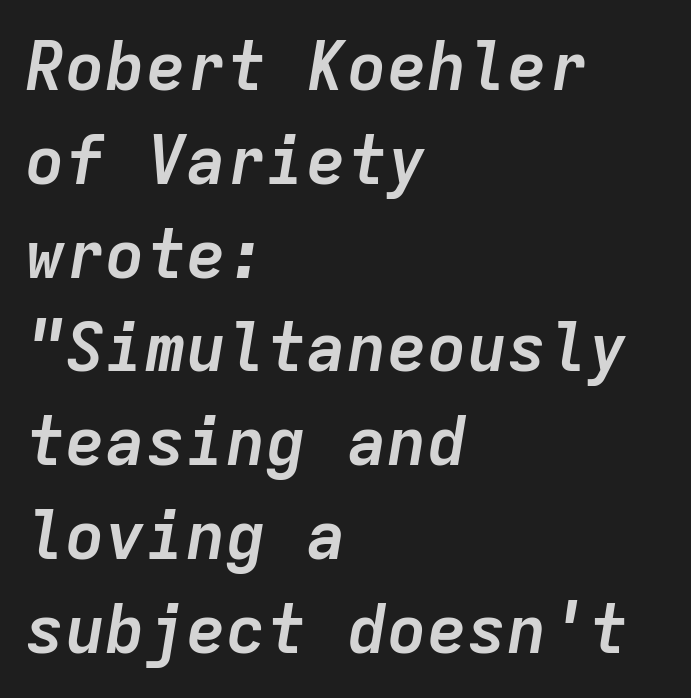
{"italic": "yes", "lean": "right", "slant_degrees": 9, "bold": "yes", "weight": "semibold", "width": "normal", "stroke_contrast": "low", "x_height": "medium", "monospaced": "yes", "underline": "no", "align": "left", "line_spacing": "normal", "line_spacing_ratio": 1.4, "letter_spacing": "normal", "letter_spacing_em": 0.0, "glyph_px": 67}
